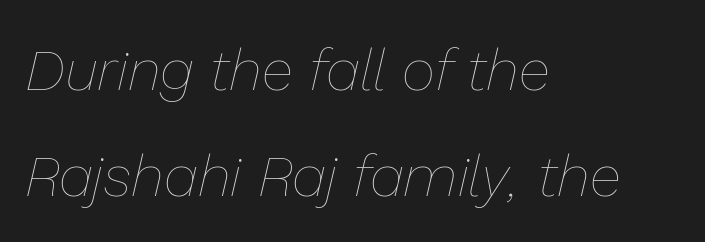
{"italic": "yes", "lean": "right", "slant_degrees": 13, "bold": "no", "weight": "thin", "width": "normal", "stroke_contrast": "low", "x_height": "medium", "monospaced": "no", "underline": "no", "align": "left", "line_spacing_ratio": 1.83, "letter_spacing": "normal", "letter_spacing_em": 0.0, "glyph_px": 58}
